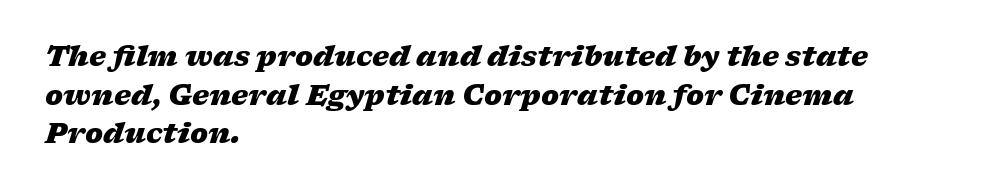
Inter-character spacing is left at the font's built-in metrics. This sample is left-justified, so line endings fall wherever the words run out. Characters are canted at an angle relative to the baseline's perpendicular. Is the type bold? Yes — the strokes are clearly thick and heavy. These lines sit exactly where default settings would place them. Anything drawn beneath the words? Only blank space.
